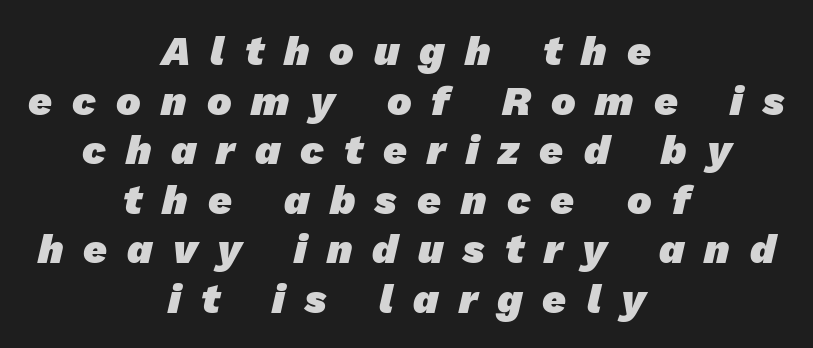
Q: Is the text bold? A: Yes.
Q: Is the typeface a serif or a sans-serif typeface? A: Sans-serif.
Q: Is the text underlined? A: No.
Q: How is the paragraph aligned? A: Centered.
Q: Is the spacing between letters normal or unusually wide? A: Unusually wide.
Q: Width (condensed, normal, or wide)? A: Normal.
Q: Stroke contrast? A: Low.
Q: x-height? A: Medium.
Q: Monospaced? A: No.
